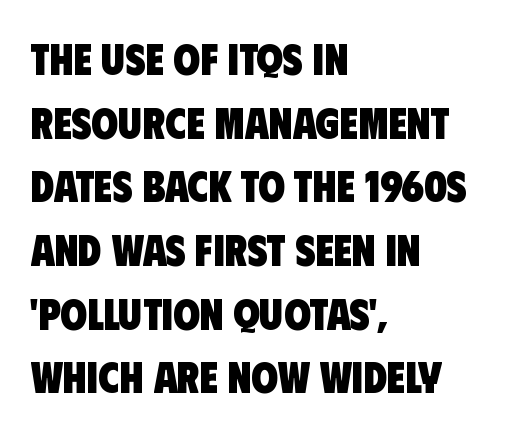
{"serif": "no", "bold": "yes", "weight": "heavy", "width": "condensed", "stroke_contrast": "low", "x_height": "large", "monospaced": "no", "underline": "no", "align": "left", "line_spacing": "normal", "line_spacing_ratio": 1.48, "letter_spacing": "normal", "letter_spacing_em": 0.0, "glyph_px": 43}
